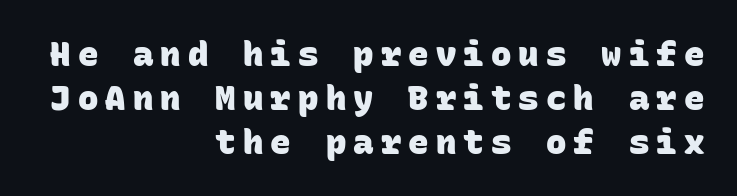
This sample has the even, mechanical cadence of fixed-width lettering. Students, this is bold: see how much ink each stroke carries. A flush-right, rag-left setting is used for this passage. I'd call this a sans setting — the letters go barefoot. A typesetter would call this heavily tracked-out type. The strip under each line holds only bare page.
